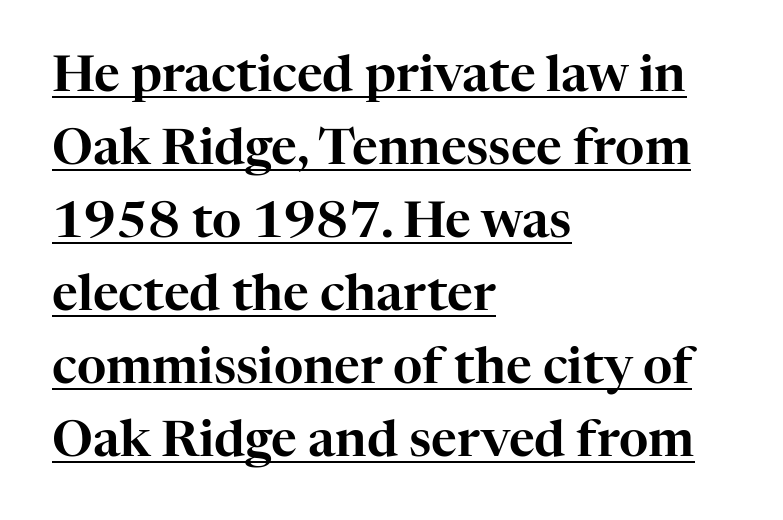
Which margin do the lines hug? The left one — the right edge is uneven. Looks like regular typesetting: each glyph gets only the width it needs. Each new line begins a customary step beneath the previous one. Upright lettering throughout. Short note: letters normally spaced.
